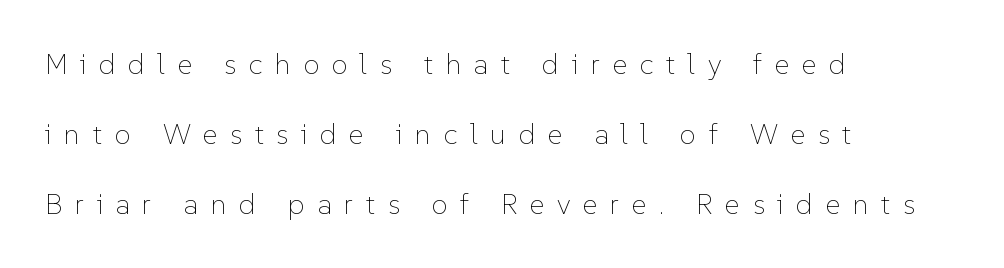
{"italic": "no", "bold": "no", "weight": "thin", "width": "normal", "stroke_contrast": "low", "x_height": "medium", "monospaced": "no", "underline": "no", "align": "left", "line_spacing": "loose", "line_spacing_ratio": 2.41, "letter_spacing": "wide", "letter_spacing_em": 0.43, "glyph_px": 29}
